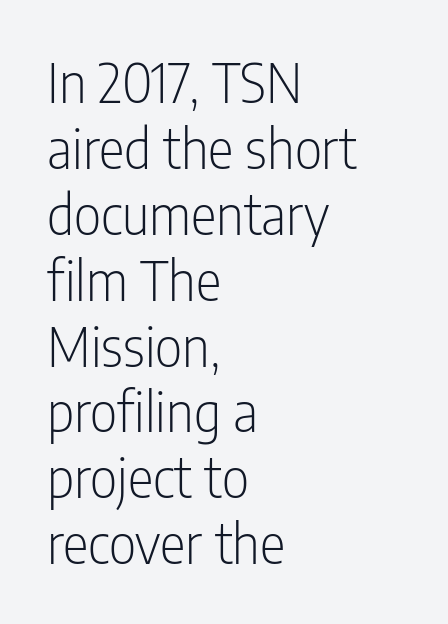
Do the letters lean? They stand straight. Think of a printed novel: that variable character pitch is what you see here. These lines keep a tight, regular rhythm from letter to letter. Honestly, there is no underline to notice here at all. The paragraph shown leans on its left margin.
